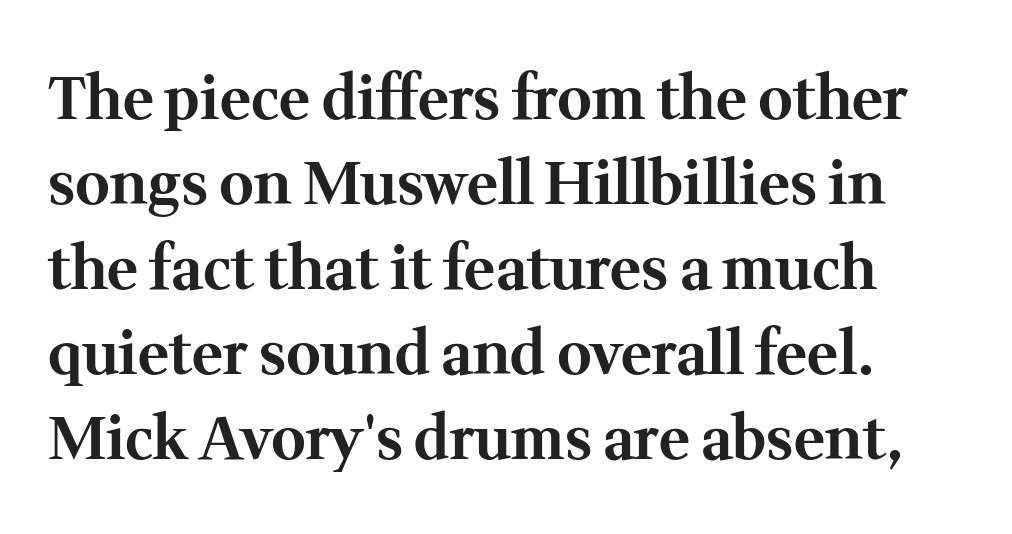
{"serif": "yes", "italic": "no", "bold": "yes", "weight": "bold", "width": "normal", "stroke_contrast": "medium", "x_height": "medium", "monospaced": "no", "underline": "no", "line_spacing": "normal", "line_spacing_ratio": 1.44, "letter_spacing": "normal", "letter_spacing_em": 0.0, "glyph_px": 59}
